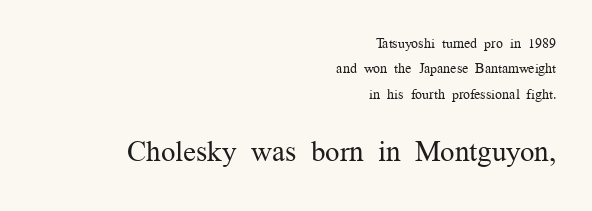
A serif font was chosen for this passage. Standard letterfit; no display-style spreading of the glyphs. Is the stroke heavy? The answer is a plain regular-or-lighter. Reading top to bottom, the characters get bigger at the block break. Horizontal alignment here is rightward, an uncommon choice for prose.
